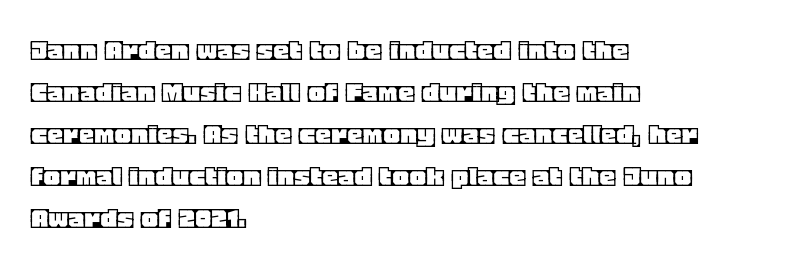
Q: Is the text italic (slanted)? A: No, it is upright.
Q: Is the text underlined? A: No.
Q: How is the paragraph aligned? A: Left-aligned.
Q: Is the spacing between letters normal or unusually wide? A: Normal.
Q: Is the spacing between lines tight, normal or loose? A: Normal.
Q: Width (condensed, normal, or wide)? A: Normal.
Q: x-height? A: Large.
Q: Monospaced? A: No.
